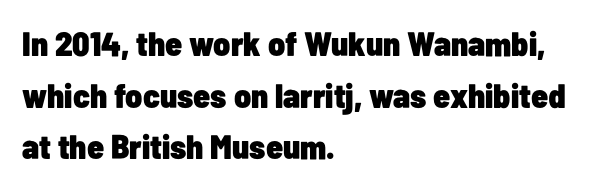
The image shows 34 px heavy, condensed sans-serif type, upright; set left-aligned, normal line spacing (1.52x), normal letter spacing, not underlined; low stroke contrast and a medium x-height.
